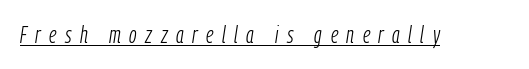
Stem width sits at or under what a default text font uses. This sample uses an oblique cut, with every glyph tilted off the vertical. Letter spacing: wide. Check the space under the baseline: a stroke is drawn there.
